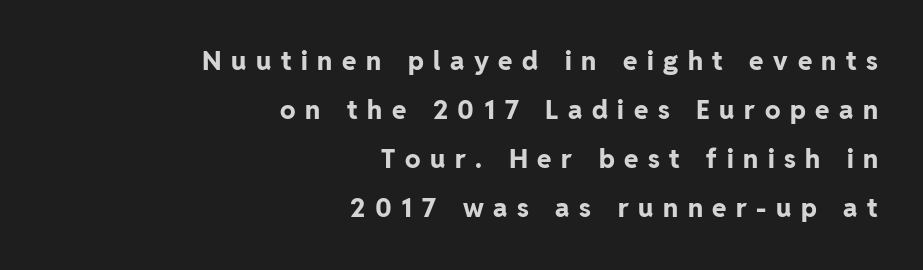
{"italic": "no", "bold": "yes", "underline": "no", "align": "right", "line_spacing_ratio": 1.89, "letter_spacing": "wide", "letter_spacing_em": 0.37, "glyph_px": 26}
